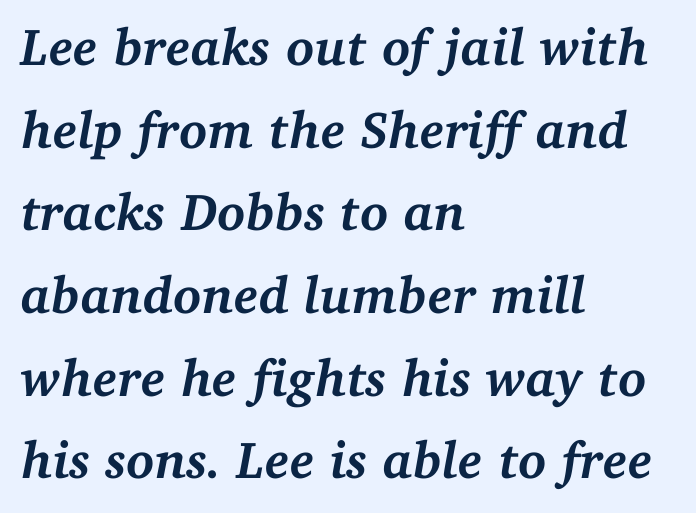
Notice how descenders clear the ascenders below comfortably — that's standard leading. Glance below the letters and you will spot only blank space. Is this a fixed-width face? No — the glyphs have proportional, varying widths. Caption: multi-line text, flush left, ragged right.
